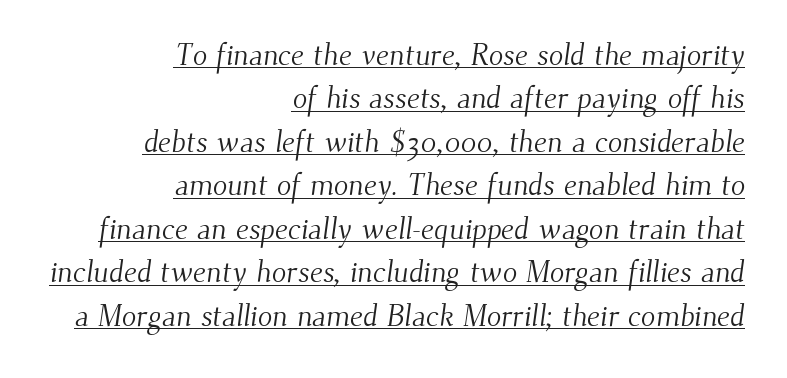
{"serif": "yes", "bold": "no", "weight": "light", "width": "normal", "stroke_contrast": "medium", "x_height": "small", "monospaced": "no", "underline": "yes", "align": "right", "line_spacing": "normal", "line_spacing_ratio": 1.45, "letter_spacing": "normal", "letter_spacing_em": 0.0, "glyph_px": 30}
